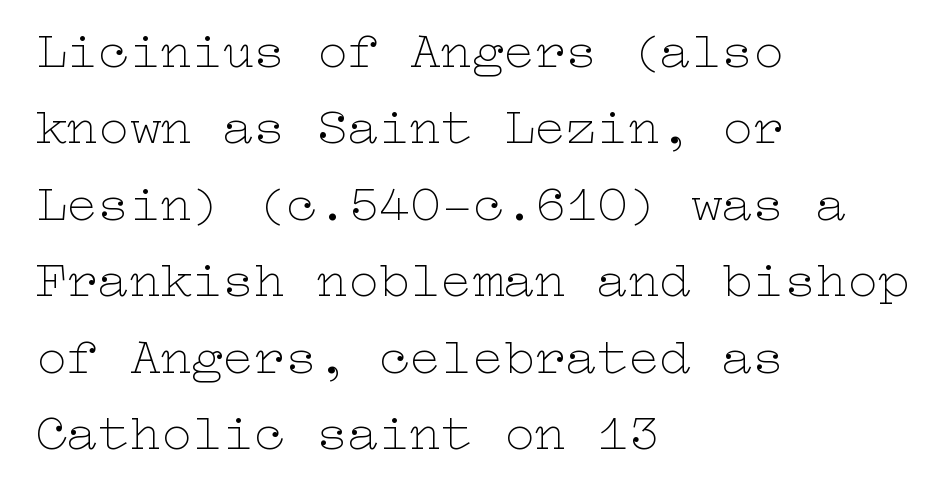
{"italic": "no", "bold": "no", "weight": "thin", "width": "wide", "stroke_contrast": "low", "x_height": "medium", "underline": "no", "align": "left", "line_spacing": "normal", "line_spacing_ratio": 1.47, "letter_spacing": "normal", "letter_spacing_em": 0.0, "glyph_px": 52}
